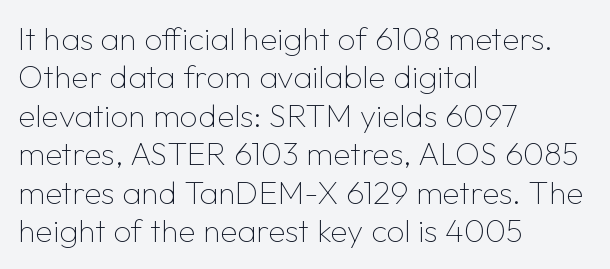
{"serif": "no", "italic": "no", "bold": "no", "weight": "thin", "width": "normal", "stroke_contrast": "low", "x_height": "medium", "monospaced": "no", "underline": "no", "align": "left", "line_spacing_ratio": 1.2, "letter_spacing": "normal", "letter_spacing_em": 0.0, "glyph_px": 32}
